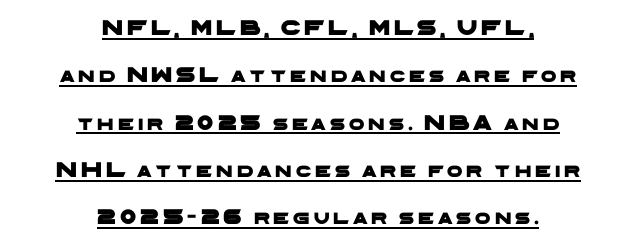
Line starts and ends both wander, symmetrically. You could fit nearly another row in the gap between these rows. Has an underline been added? It has.
